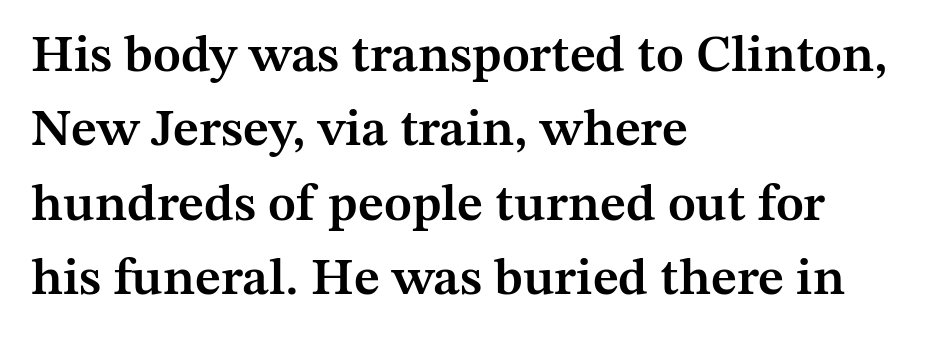
Q: Is the text bold? A: Semi-bold.
Q: Is the text italic (slanted)? A: No, it is upright.
Q: Is the typeface a serif or a sans-serif typeface? A: Serif.
Q: Is the text underlined? A: No.
Q: How is the paragraph aligned? A: Left-aligned.
Q: Is the spacing between letters normal or unusually wide? A: Normal.
Q: Is the spacing between lines tight, normal or loose? A: Normal.
Q: Width (condensed, normal, or wide)? A: Normal.
Q: Stroke contrast? A: Medium.
Q: x-height? A: Medium.
Q: Monospaced? A: No.
